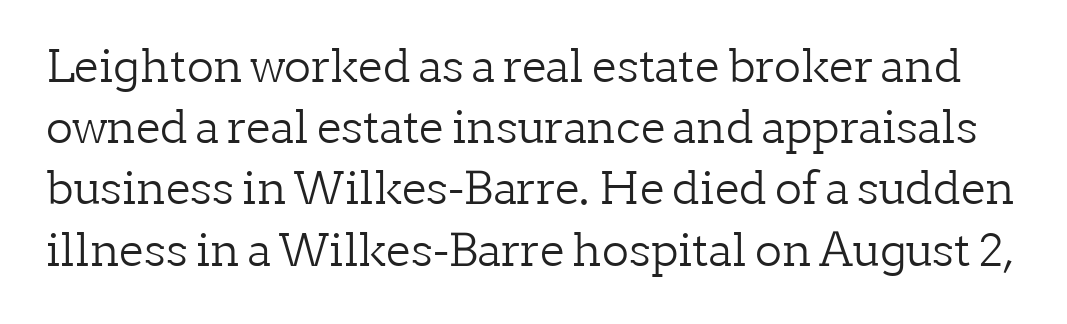
Q: Is the text bold? A: No.
Q: Is the text italic (slanted)? A: No, it is upright.
Q: Is the typeface a serif or a sans-serif typeface? A: Serif.
Q: Is the text underlined? A: No.
Q: Is the spacing between letters normal or unusually wide? A: Normal.
Q: Is the spacing between lines tight, normal or loose? A: Normal.
Q: Width (condensed, normal, or wide)? A: Normal.
Q: Stroke contrast? A: Low.
Q: x-height? A: Medium.
Q: Monospaced? A: No.
